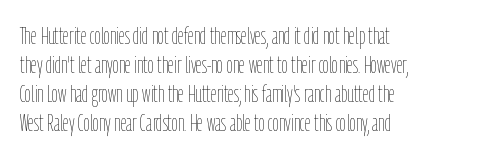
Q: Is the text bold? A: No.
Q: Is the text italic (slanted)? A: No, it is upright.
Q: Is the text underlined? A: No.
Q: How is the paragraph aligned? A: Left-aligned.
Q: Is the spacing between letters normal or unusually wide? A: Normal.
